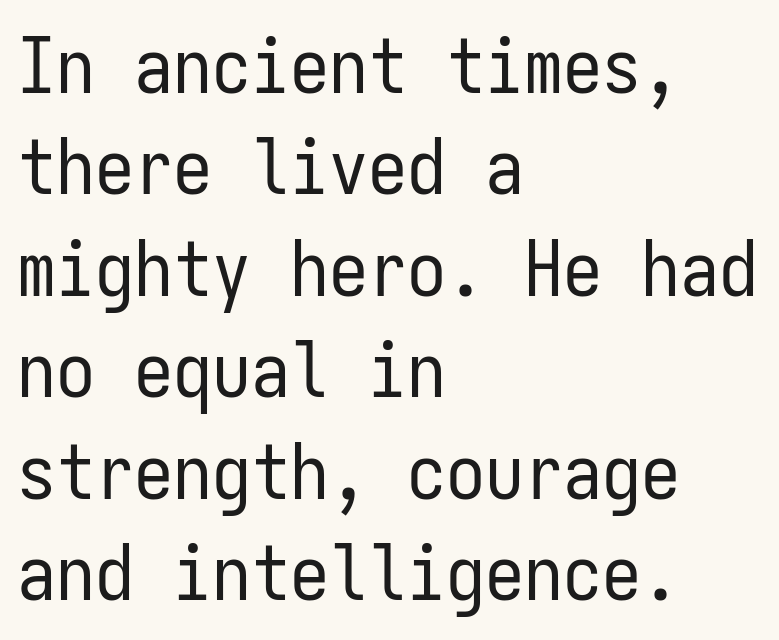
The image shows 78 px regular-weight, condensed sans-serif type, upright, monospaced; set left-aligned, normal line spacing (1.3x), normal letter spacing, not underlined; low stroke contrast and a medium x-height.
